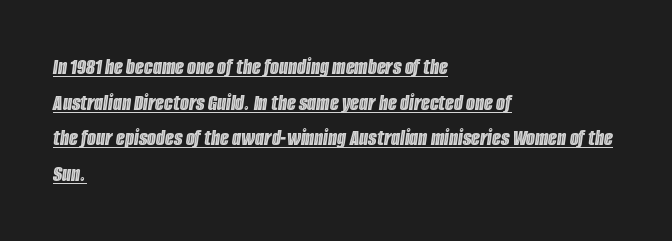
{"italic": "yes", "lean": "right", "slant_degrees": 8, "underline": "yes", "align": "left", "line_spacing": "normal", "line_spacing_ratio": 1.55, "letter_spacing": "normal", "letter_spacing_em": 0.0, "glyph_px": 23}
